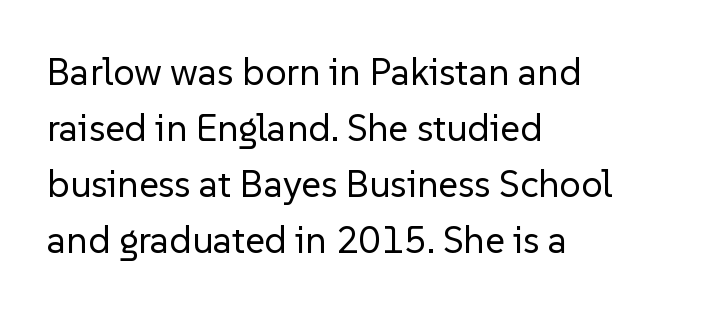
{"serif": "no", "italic": "no", "bold": "no", "weight": "regular", "width": "normal", "stroke_contrast": "low", "x_height": "medium", "monospaced": "no", "underline": "no", "align": "left", "line_spacing": "normal", "line_spacing_ratio": 1.47, "letter_spacing": "normal", "letter_spacing_em": 0.0, "glyph_px": 38}
